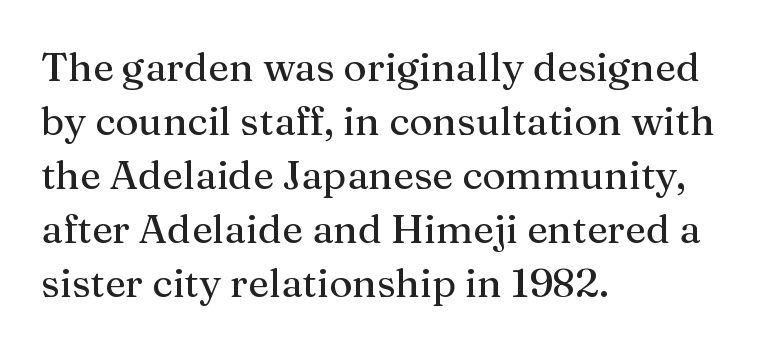
Q: Is the text italic (slanted)? A: No, it is upright.
Q: Is the typeface a serif or a sans-serif typeface? A: Serif.
Q: Is the text underlined? A: No.
Q: How is the paragraph aligned? A: Left-aligned.
Q: Is the spacing between letters normal or unusually wide? A: Normal.
Q: Is the spacing between lines tight, normal or loose? A: Normal.
Q: Width (condensed, normal, or wide)? A: Normal.
Q: Stroke contrast? A: Medium.
Q: x-height? A: Medium.
Q: Monospaced? A: No.
